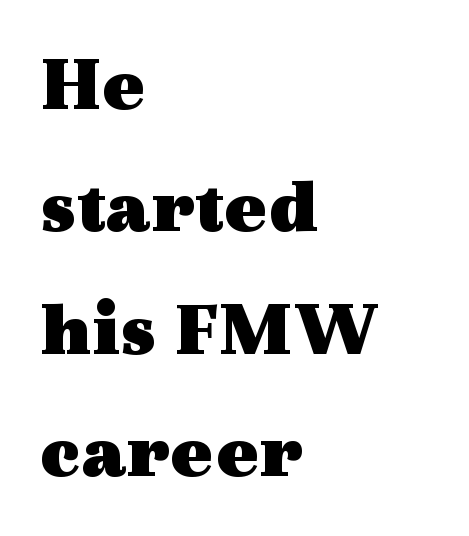
Q: Is the text bold? A: Yes.
Q: Is the text italic (slanted)? A: No, it is upright.
Q: Is the typeface a serif or a sans-serif typeface? A: Serif.
Q: Is the text underlined? A: No.
Q: How is the paragraph aligned? A: Left-aligned.
Q: Is the spacing between letters normal or unusually wide? A: Normal.
Q: Is the spacing between lines tight, normal or loose? A: Normal.
Q: Width (condensed, normal, or wide)? A: Wide.
Q: x-height? A: Medium.
Q: Monospaced? A: No.
